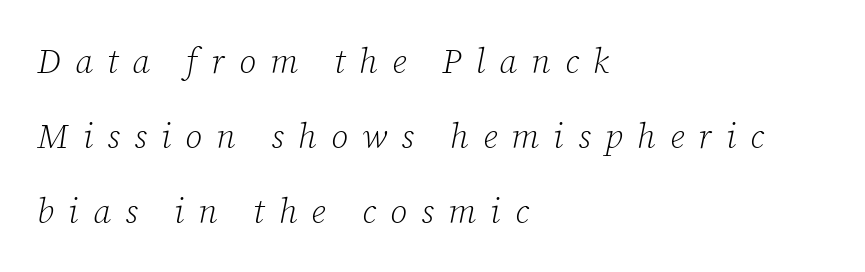
A bare baseline throughout the passage. The lettering tilts uniformly, giving the passage an italic look. These lines are rendered in a variable-pitch font. The paragraph shown leans on its left margin. The letters look calm and open, with moderate or lighter stems.
